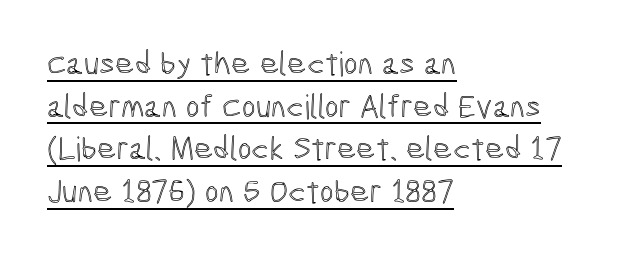
Q: Is the text italic (slanted)? A: No, it is upright.
Q: Is the text underlined? A: Yes.
Q: How is the paragraph aligned? A: Left-aligned.
Q: Is the spacing between letters normal or unusually wide? A: Normal.
Q: Is the spacing between lines tight, normal or loose? A: Normal.
Q: Width (condensed, normal, or wide)? A: Condensed.
Q: x-height? A: Medium.
Q: Monospaced? A: No.
